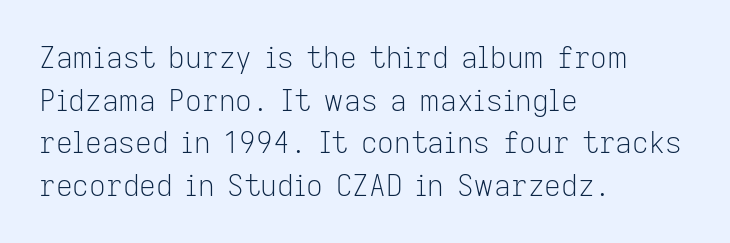
The image shows 29 px light sans-serif type, upright; set left-aligned, normal line spacing (1.47x), normal letter spacing, not underlined; low stroke contrast and a medium x-height.
